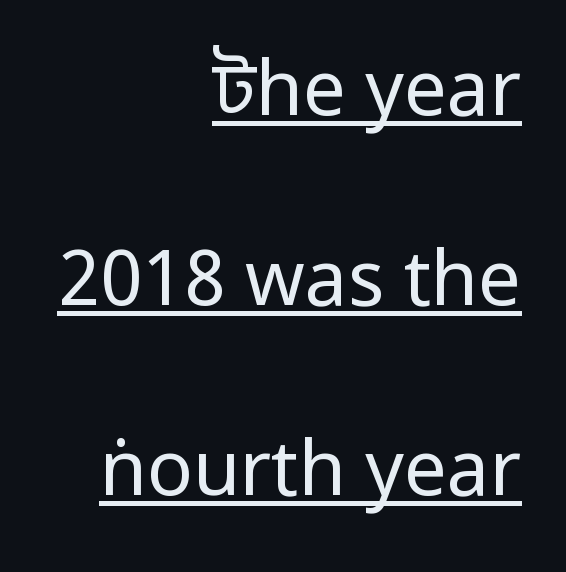
The image shows 76 px regular-weight, condensed sans-serif type, upright; set right-aligned, loose line spacing (2.5x), normal letter spacing, underlined; low stroke contrast.
